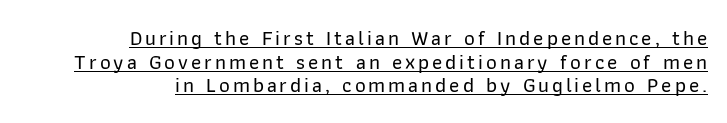
The image shows 21 px text type, upright; set right-aligned, tight line spacing (1.12x), underlined.
